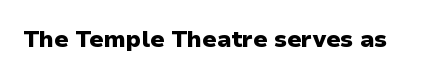
The image shows 23 px bold type, upright; set normal letter spacing, not underlined.
